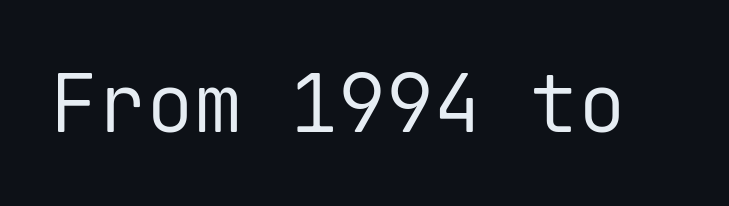
{"serif": "no", "italic": "no", "bold": "no", "weight": "regular", "width": "normal", "stroke_contrast": "low", "x_height": "medium", "monospaced": "yes", "underline": "no", "letter_spacing": "normal", "letter_spacing_em": 0.0, "glyph_px": 80}
